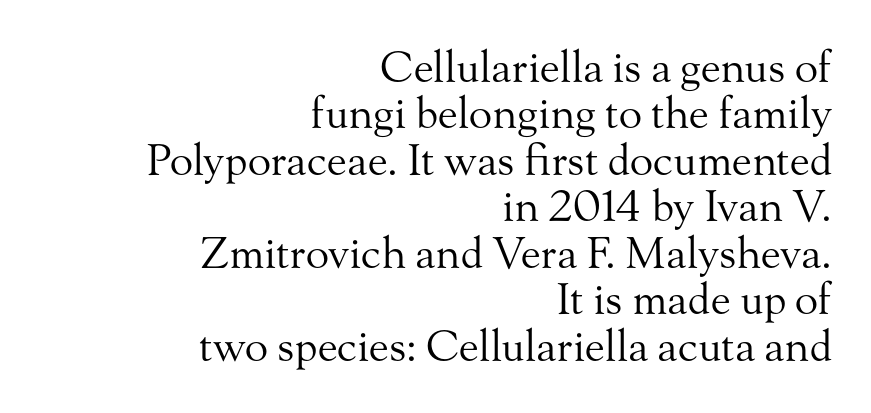
The image shows 43 px regular-weight serif type, upright; set right-aligned, tight line spacing (1.08x), normal letter spacing, not underlined; medium stroke contrast and a small x-height.
